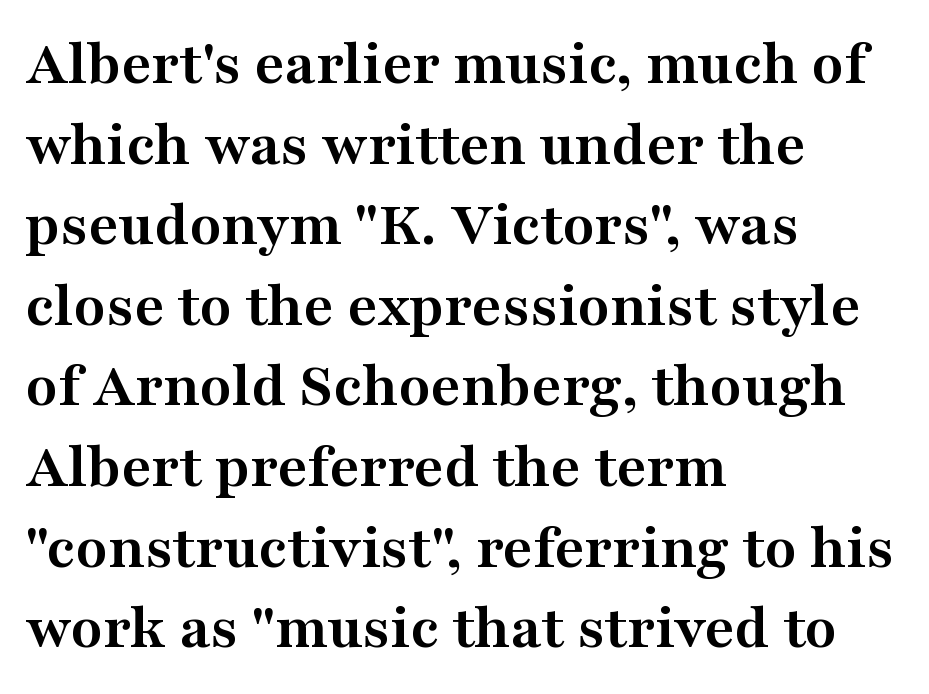
Q: Is the text bold? A: Yes.
Q: Is the text italic (slanted)? A: No, it is upright.
Q: Is the typeface a serif or a sans-serif typeface? A: Serif.
Q: Is the text underlined? A: No.
Q: How is the paragraph aligned? A: Left-aligned.
Q: Is the spacing between letters normal or unusually wide? A: Normal.
Q: Width (condensed, normal, or wide)? A: Wide.
Q: Stroke contrast? A: Medium.
Q: x-height? A: Medium.
Q: Monospaced? A: No.
